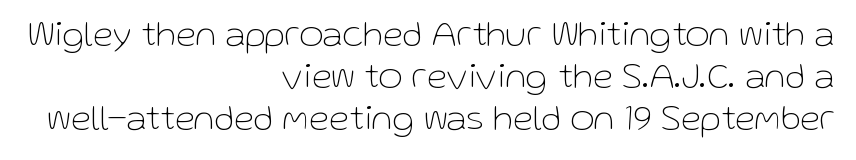
The image shows 37 px thin sans-serif type, upright; set right-aligned, tight line spacing (1.14x), normal letter spacing, not underlined; low stroke contrast and a medium x-height.
